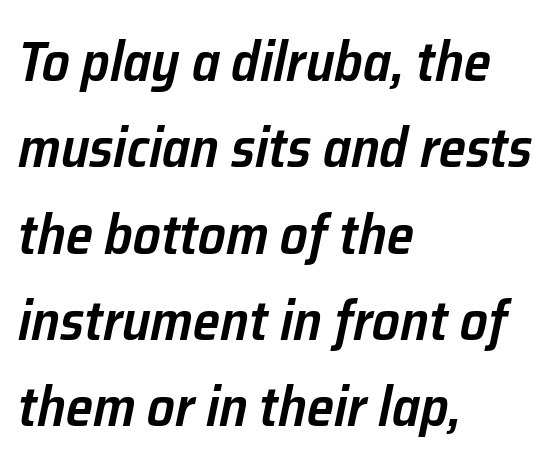
{"italic": "yes", "lean": "right", "slant_degrees": 12, "bold": "semi", "weight": "semibold", "width": "normal", "stroke_contrast": "low", "x_height": "medium", "monospaced": "no", "underline": "no", "align": "left", "line_spacing": "normal", "line_spacing_ratio": 1.57, "letter_spacing": "normal", "letter_spacing_em": 0.0, "glyph_px": 55}
